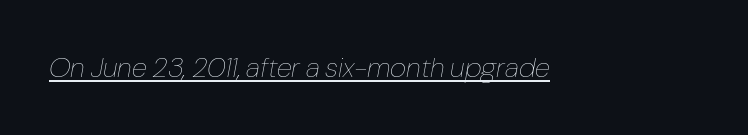
The image shows 28 px thin type, italic (leaning right); set normal letter spacing, underlined; low stroke contrast and a medium x-height.
